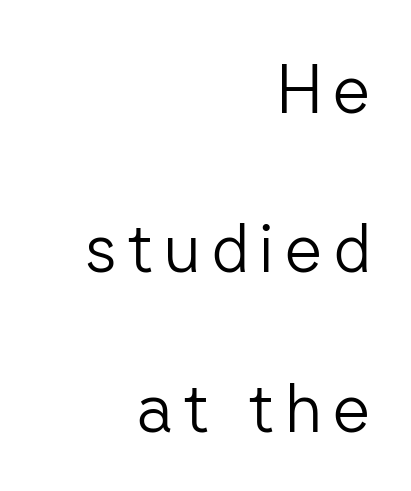
Widely set lines give the paragraph a tall, airy silhouette. Heaviness? Minimal to ordinary, like unemphasized prose. If you drew a ruler down the right edge, every line would touch it. Think of a printed novel: that variable character pitch is what you see here. Each row of text sits above clean, open space. Upright lettering throughout.
